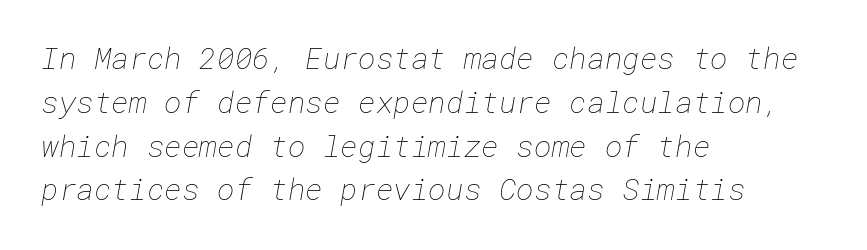
Q: Is the text bold? A: No.
Q: Is the text underlined? A: No.
Q: How is the paragraph aligned? A: Left-aligned.
Q: Is the spacing between letters normal or unusually wide? A: Normal.
Q: Is the spacing between lines tight, normal or loose? A: Normal.
Q: Width (condensed, normal, or wide)? A: Normal.
Q: Stroke contrast? A: Low.
Q: x-height? A: Medium.
